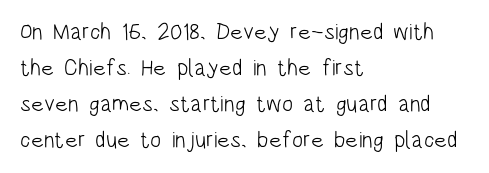
{"italic": "no", "bold": "no", "underline": "no", "align": "left", "line_spacing": "normal", "line_spacing_ratio": 1.57, "letter_spacing": "normal", "letter_spacing_em": 0.0, "glyph_px": 23}
